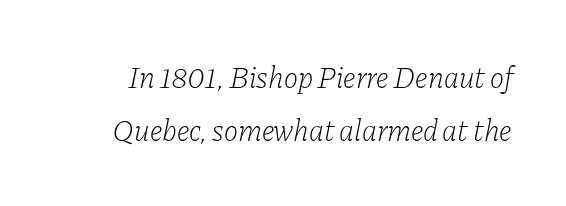
{"serif": "yes", "italic": "yes", "lean": "right", "slant_degrees": 11, "bold": "no", "weight": "light", "width": "normal", "stroke_contrast": "low", "x_height": "medium", "monospaced": "no", "underline": "no", "line_spacing_ratio": 1.77, "letter_spacing": "normal", "letter_spacing_em": 0.0, "glyph_px": 30}
